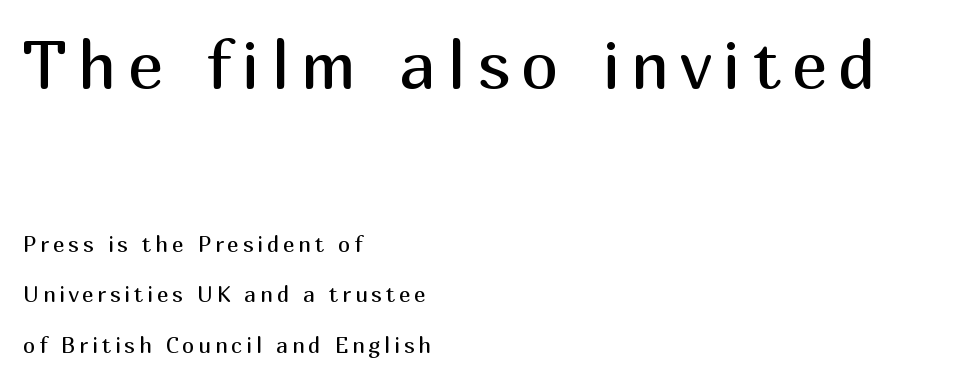
The ragged edge is on the right, which tells us the setting is flush left. Only glyphs here, with clear space below each row. Every character sits straight up, as roman type does. Students, observe: this is what heavily led, spacious text looks like.
